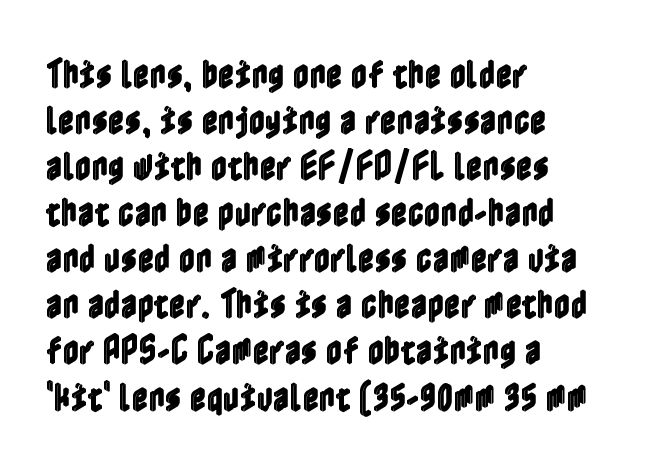
Q: Is the text italic (slanted)? A: No, it is upright.
Q: Is the text underlined? A: No.
Q: How is the paragraph aligned? A: Left-aligned.
Q: Is the spacing between letters normal or unusually wide? A: Normal.
Q: Is the spacing between lines tight, normal or loose? A: Normal.
Q: Width (condensed, normal, or wide)? A: Condensed.
Q: x-height? A: Medium.
